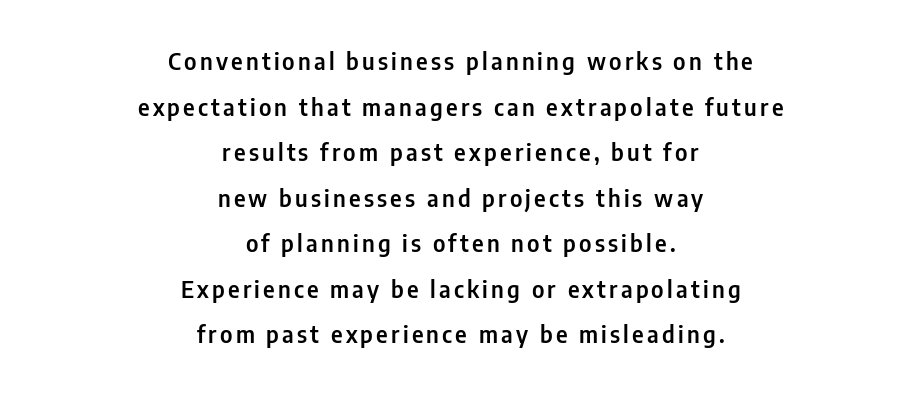
Q: Is the text italic (slanted)? A: No, it is upright.
Q: Is the text underlined? A: No.
Q: How is the paragraph aligned? A: Centered.
Q: Is the spacing between lines tight, normal or loose? A: Loose.
